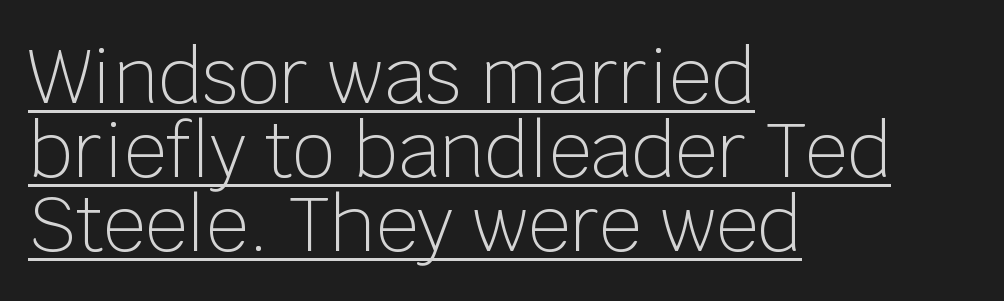
Compared with typical body copy, the letter spacing here is the same. If you drew a line through each stem, it would be perfectly vertical. Alignment: flush left. Stems and bowls with no extra thickness — not bold.
